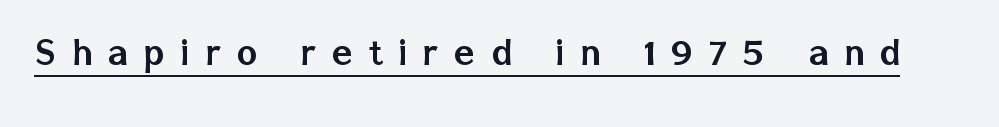
The image shows 43 px sans-serif type, upright; set unusually wide letter spacing (+0.37 em), underlined; low stroke contrast and a medium x-height.
